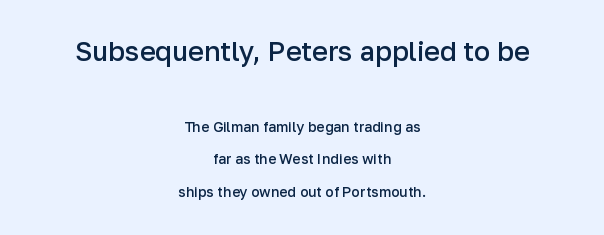
Q: Is the text bold? A: Semi-bold.
Q: Is the text italic (slanted)? A: No, it is upright.
Q: Is the text underlined? A: No.
Q: How is the paragraph aligned? A: Centered.
Q: Is the spacing between letters normal or unusually wide? A: Normal.
Q: Is the spacing between lines tight, normal or loose? A: Loose.
Q: Which block of text is set in a larger size, the first (top) or the second (bottom)? A: The first (top) one.
